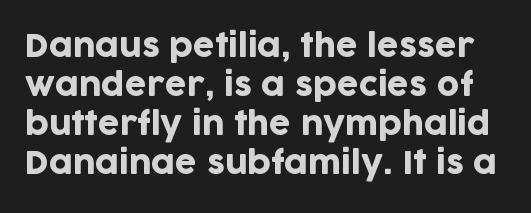
Q: Is the text italic (slanted)? A: No, it is upright.
Q: Is the typeface a serif or a sans-serif typeface? A: Sans-serif.
Q: Is the text underlined? A: No.
Q: Is the spacing between letters normal or unusually wide? A: Normal.
Q: Is the spacing between lines tight, normal or loose? A: Normal.
Q: Width (condensed, normal, or wide)? A: Normal.
Q: Stroke contrast? A: Low.
Q: x-height? A: Large.
Q: Monospaced? A: No.
